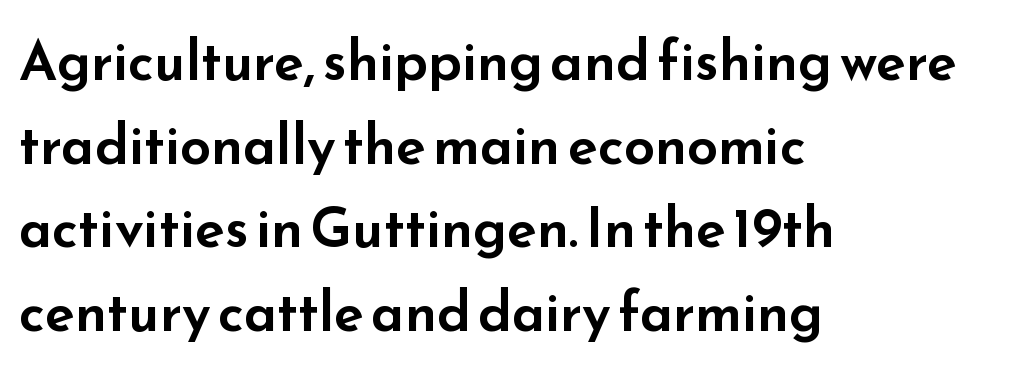
{"serif": "no", "italic": "no", "width": "wide", "stroke_contrast": "low", "x_height": "small", "monospaced": "no", "underline": "no", "align": "left", "line_spacing": "normal", "line_spacing_ratio": 1.52, "letter_spacing": "normal", "letter_spacing_em": 0.0, "glyph_px": 55}
